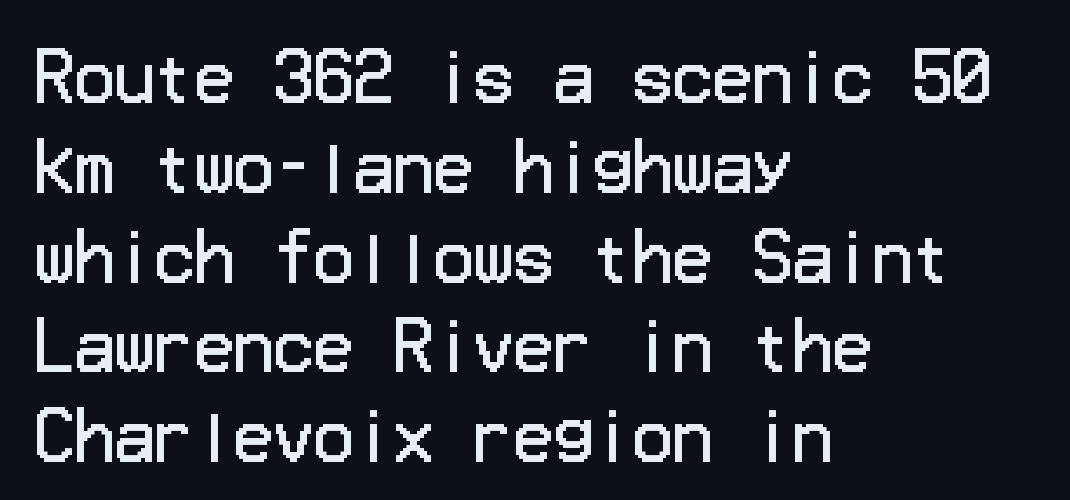
Q: Is the text bold? A: No.
Q: Is the text italic (slanted)? A: No, it is upright.
Q: Is the typeface a serif or a sans-serif typeface? A: Sans-serif.
Q: Is the text underlined? A: No.
Q: How is the paragraph aligned? A: Left-aligned.
Q: Is the spacing between letters normal or unusually wide? A: Normal.
Q: Is the spacing between lines tight, normal or loose? A: Normal.
Q: Width (condensed, normal, or wide)? A: Normal.
Q: Stroke contrast? A: Low.
Q: x-height? A: Medium.
